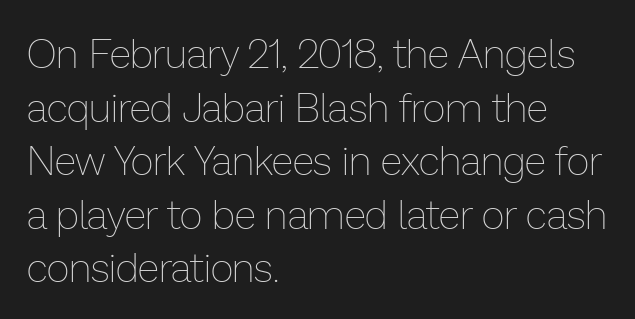
Notice how descenders clear the ascenders below comfortably — that's standard leading. Letter spacing: default. Quick note: not italic, upright. Horizontally, the lines are justified to the leading edge only. Underline: absent.
